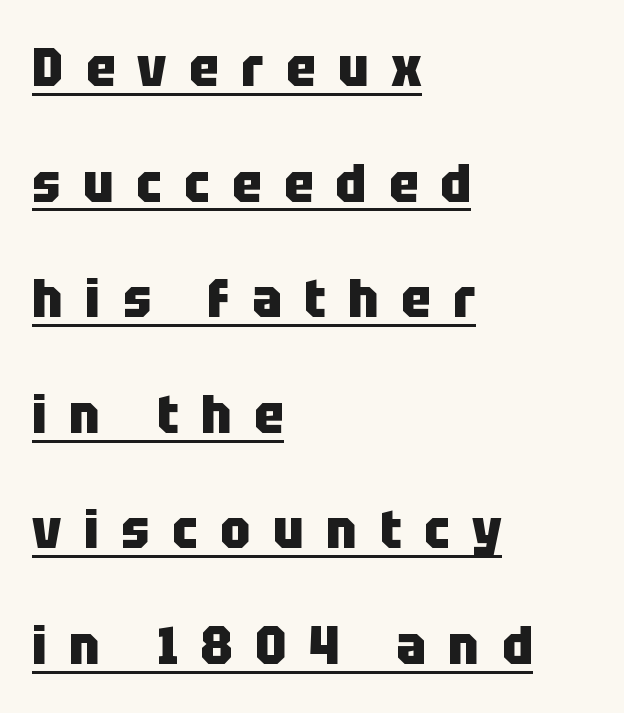
The image shows 54 px heavy, condensed sans-serif type, upright; set left-aligned, loose line spacing (2.14x), unusually wide letter spacing (+0.42 em), underlined; low stroke contrast and a large x-height.
